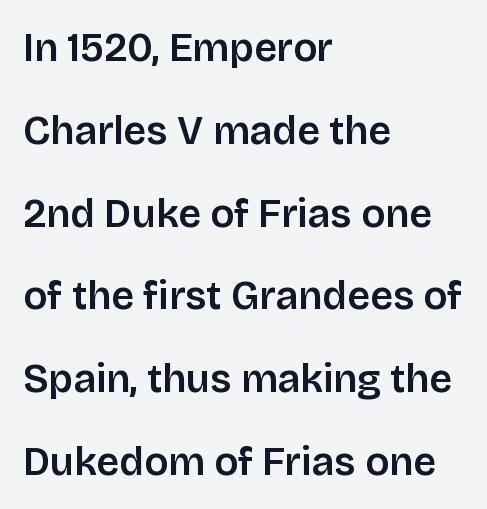
Stroke thickness is moderately raised; the sample reads as semibold. Bare-footed words on every line. Look at the tracking — it's just the regular setting, nothing added. Designer's note — italics off, roman on. Unlike a traditional serif, this face leaves its strokes unadorned.
